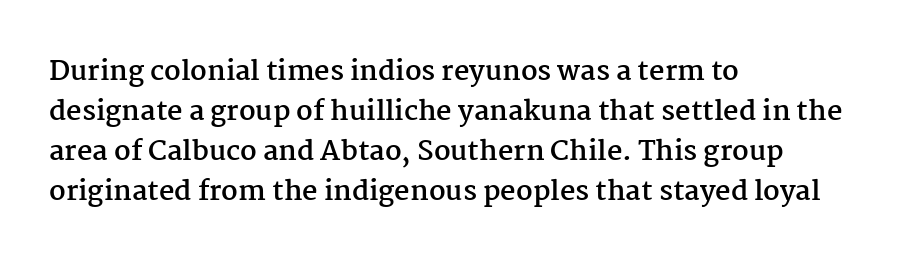
The image shows 27 px bold type, upright; set left-aligned, normal line spacing (1.48x), normal letter spacing, not underlined.
